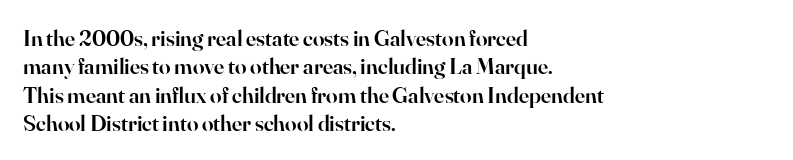
Q: Is the text bold? A: Semi-bold.
Q: Is the text italic (slanted)? A: No, it is upright.
Q: Is the text underlined? A: No.
Q: How is the paragraph aligned? A: Left-aligned.
Q: Is the spacing between letters normal or unusually wide? A: Normal.
